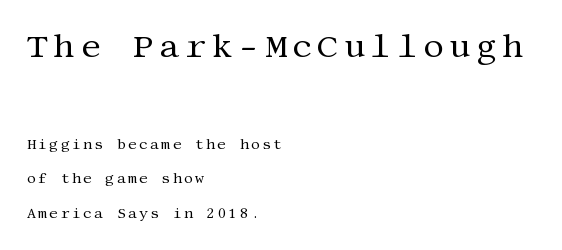
The image shows 33 px regular-weight serif type, upright; set left-aligned, loose line spacing (2.49x), not underlined; the first (top) block is 2.36x larger; medium stroke contrast and a large x-height.
